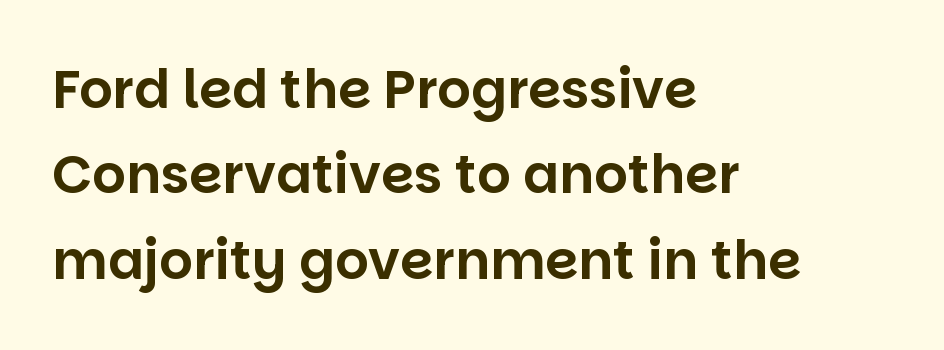
Rendered with straight, roman letterforms. Note: no serifs on the glyphs. Compared with typical body copy, the letter spacing here is the same. Here the designer chose a conventional face with non-uniform glyph widths.
